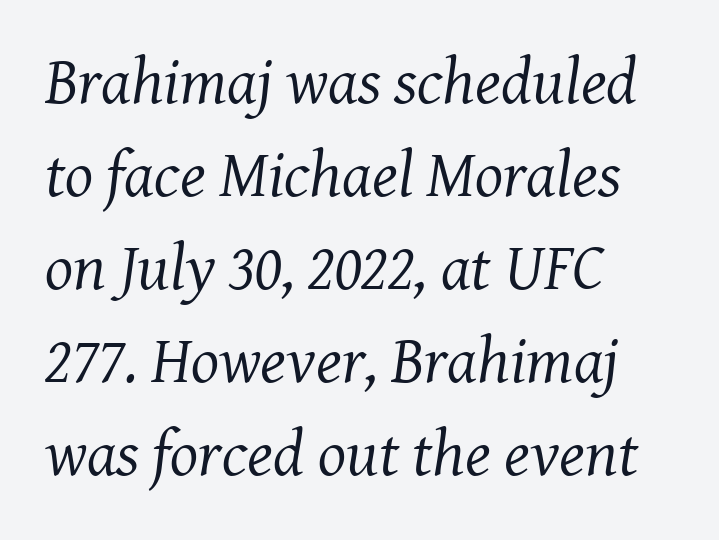
There is no visible air inserted between adjacent glyphs. The strip under each line holds only bare page. The passage shown stacks its lines at a standard gap. Look at the bottom of the vertical strokes: they flare into serifs here. Is the stroke heavy? The answer is a plain regular-or-lighter.
